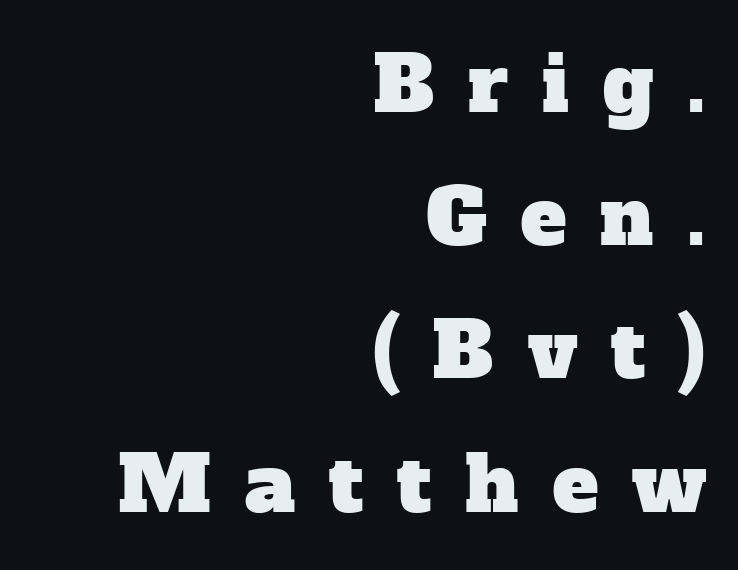
The image shows 77 px serif type; set right-aligned, line spacing 1.73x, unusually wide letter spacing (+0.44 em), not underlined; low stroke contrast and a medium x-height.
